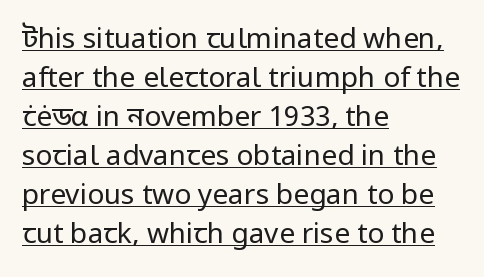
{"serif": "no", "italic": "no", "bold": "no", "weight": "regular", "width": "normal", "stroke_contrast": "low", "x_height": "medium", "monospaced": "no", "underline": "yes", "align": "left", "line_spacing": "normal", "line_spacing_ratio": 1.39, "letter_spacing": "normal", "letter_spacing_em": 0.0, "glyph_px": 28}
